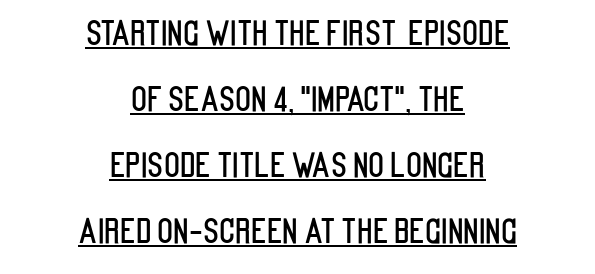
Q: Is the text italic (slanted)? A: No, it is upright.
Q: Is the typeface a serif or a sans-serif typeface? A: Sans-serif.
Q: Is the text underlined? A: Yes.
Q: How is the paragraph aligned? A: Centered.
Q: Is the spacing between letters normal or unusually wide? A: Normal.
Q: Is the spacing between lines tight, normal or loose? A: Loose.
Q: Width (condensed, normal, or wide)? A: Condensed.
Q: Stroke contrast? A: Low.
Q: x-height? A: Large.
Q: Monospaced? A: No.
